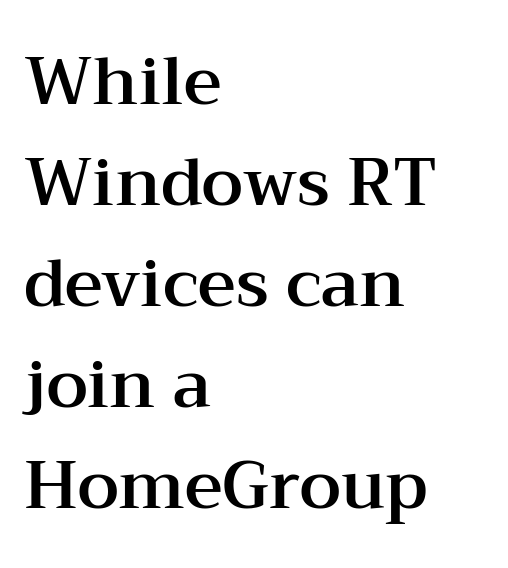
Q: Is the text italic (slanted)? A: No, it is upright.
Q: Is the typeface a serif or a sans-serif typeface? A: Serif.
Q: Is the text underlined? A: No.
Q: How is the paragraph aligned? A: Left-aligned.
Q: Is the spacing between letters normal or unusually wide? A: Normal.
Q: Is the spacing between lines tight, normal or loose? A: Normal.
Q: Width (condensed, normal, or wide)? A: Wide.
Q: Stroke contrast? A: Medium.
Q: x-height? A: Medium.
Q: Monospaced? A: No.
